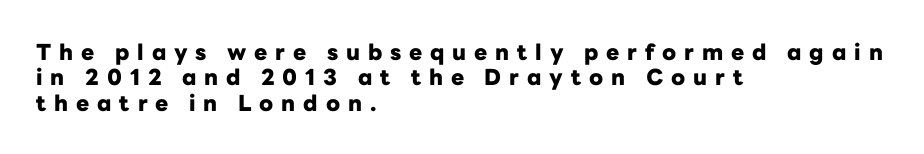
Q: Is the text bold? A: Yes.
Q: Is the text italic (slanted)? A: No, it is upright.
Q: Is the text underlined? A: No.
Q: How is the paragraph aligned? A: Left-aligned.
Q: Is the spacing between letters normal or unusually wide? A: Unusually wide.
Q: Is the spacing between lines tight, normal or loose? A: Tight.
